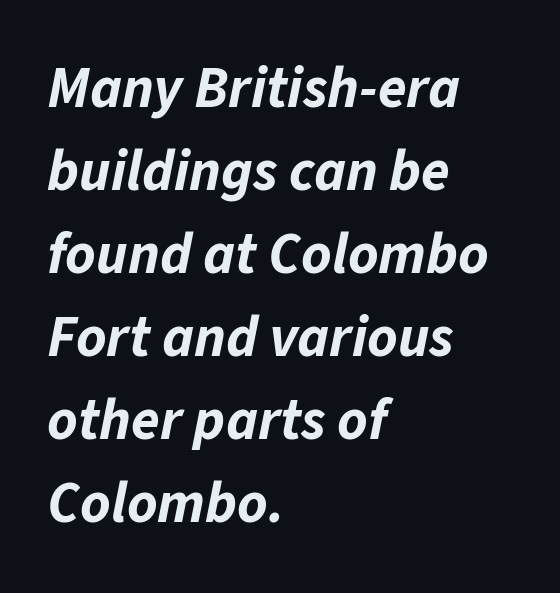
Plain, unruled lines of type. The face used here is proportionally spaced, like ordinary book or web type. This sample keeps an unexceptional amount of space between lines. These lines carry a lot of weight — the face is fully bold.
